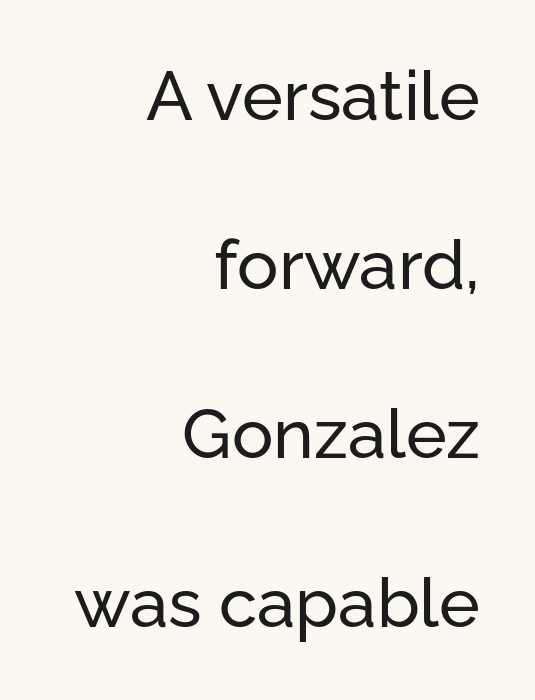
{"serif": "no", "italic": "no", "width": "normal", "stroke_contrast": "low", "x_height": "medium", "monospaced": "no", "underline": "no", "align": "right", "line_spacing": "loose", "line_spacing_ratio": 2.45, "letter_spacing": "normal", "letter_spacing_em": 0.0, "glyph_px": 69}
